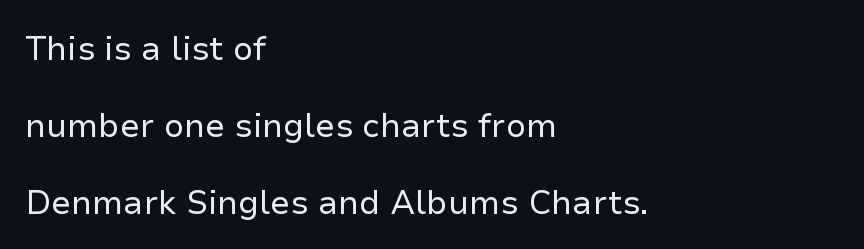
Q: Is the text bold? A: No.
Q: Is the text italic (slanted)? A: No, it is upright.
Q: Is the typeface a serif or a sans-serif typeface? A: Sans-serif.
Q: Is the text underlined? A: No.
Q: How is the paragraph aligned? A: Left-aligned.
Q: Is the spacing between letters normal or unusually wide? A: Normal.
Q: Is the spacing between lines tight, normal or loose? A: Loose.
Q: Width (condensed, normal, or wide)? A: Normal.
Q: Stroke contrast? A: Low.
Q: x-height? A: Medium.
Q: Monospaced? A: No.
